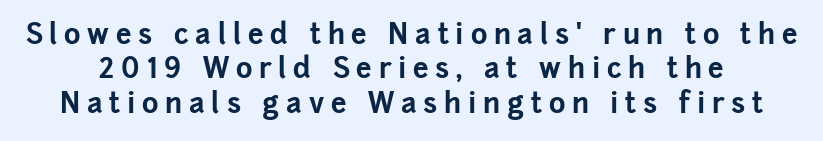
Q: Is the text bold? A: Yes.
Q: Is the text italic (slanted)? A: No, it is upright.
Q: Is the typeface a serif or a sans-serif typeface? A: Sans-serif.
Q: Is the text underlined? A: No.
Q: Is the spacing between letters normal or unusually wide? A: Unusually wide.
Q: Width (condensed, normal, or wide)? A: Normal.
Q: Stroke contrast? A: Low.
Q: x-height? A: Medium.
Q: Monospaced? A: No.
